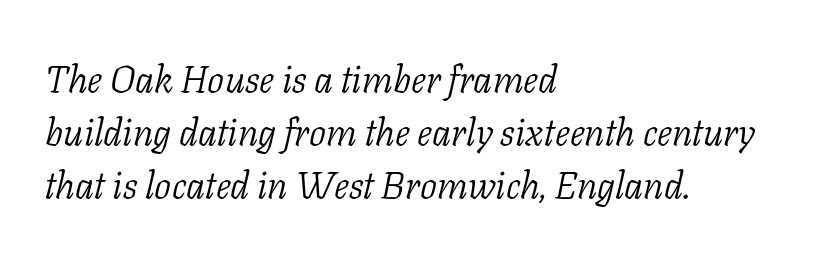
Note the varied advance widths — an 'i' is clearly narrower than an 'm'. Here the glyphs are tracked normally, forming tight word shapes. Layout note: lines flush left. Leading: standard. Little horizontal feet cap the strokes, marking this as serif type.
